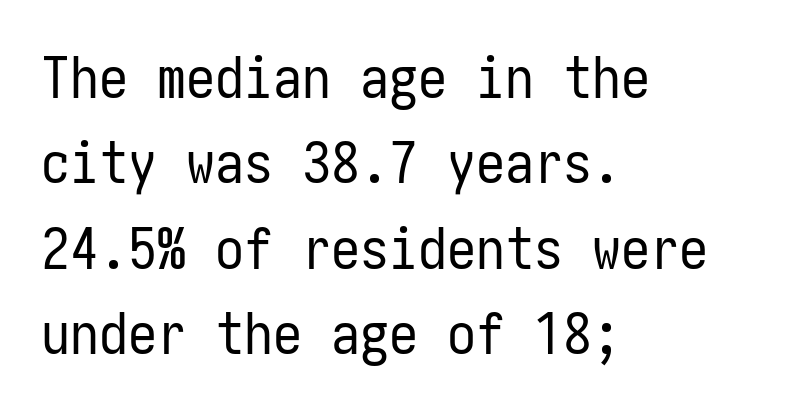
{"serif": "no", "italic": "no", "bold": "no", "weight": "regular", "width": "condensed", "stroke_contrast": "low", "x_height": "medium", "underline": "no", "align": "left", "line_spacing": "normal", "line_spacing_ratio": 1.47, "letter_spacing": "normal", "letter_spacing_em": 0.0, "glyph_px": 58}
